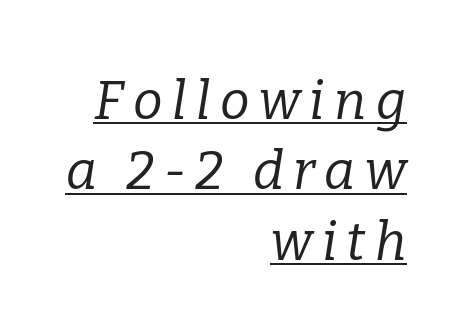
Q: Is the text bold? A: No.
Q: Is the text italic (slanted)? A: Yes, it leans right by about 9 degrees.
Q: Is the typeface a serif or a sans-serif typeface? A: Serif.
Q: Is the text underlined? A: Yes.
Q: How is the paragraph aligned? A: Right-aligned.
Q: Is the spacing between lines tight, normal or loose? A: Normal.
Q: Width (condensed, normal, or wide)? A: Normal.
Q: Stroke contrast? A: Low.
Q: x-height? A: Medium.
Q: Monospaced? A: No.
